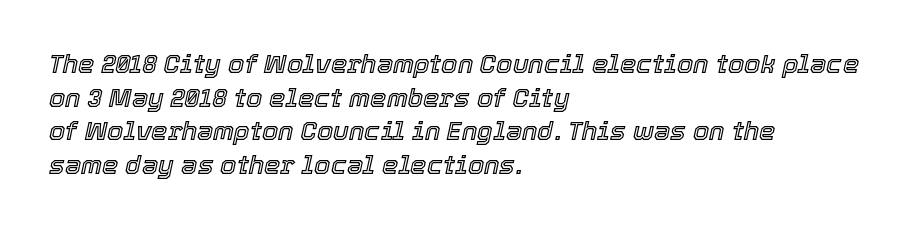
The image shows 26 px text type, italic (leaning right); set left-aligned, normal line spacing (1.29x), normal letter spacing, not underlined.
